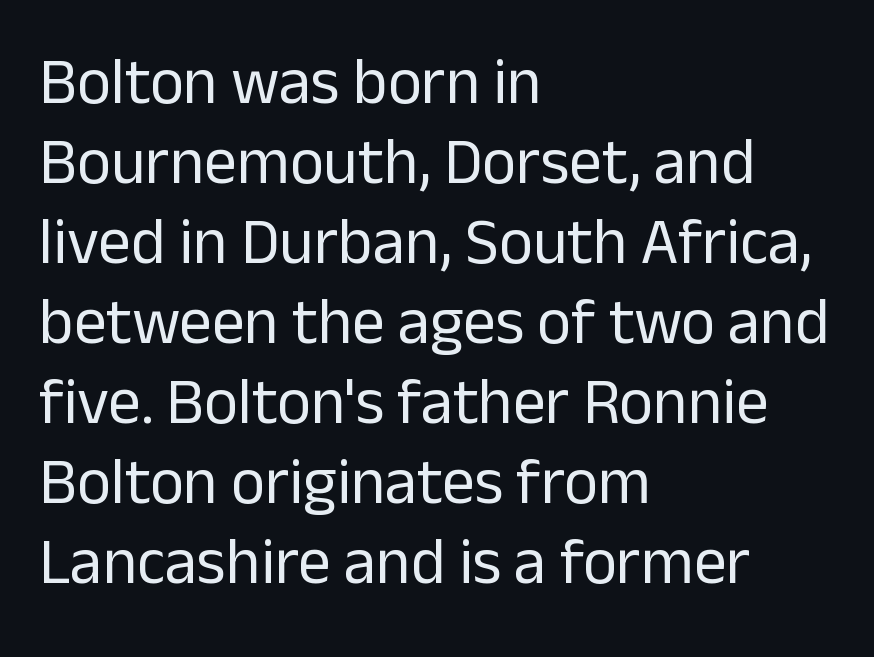
A typesetter would call this proportional, since set widths differ per character. Heaviness? Minimal to ordinary, like unemphasized prose. Characters remain perfectly vertical along every line. This sample uses plain, unmodified letter spacing. The space directly below the letters is spotless. Note: no serifs on the glyphs.
